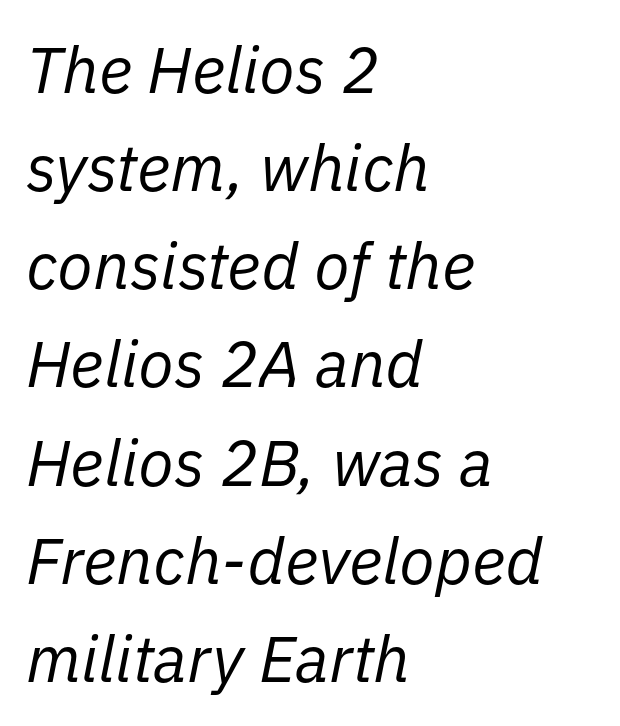
Q: Is the text bold? A: No.
Q: Is the text italic (slanted)? A: Yes, it leans right by about 11 degrees.
Q: Is the text underlined? A: No.
Q: How is the paragraph aligned? A: Left-aligned.
Q: Is the spacing between letters normal or unusually wide? A: Normal.
Q: Is the spacing between lines tight, normal or loose? A: Normal.
Q: Width (condensed, normal, or wide)? A: Normal.
Q: Stroke contrast? A: Low.
Q: x-height? A: Medium.
Q: Monospaced? A: No.
